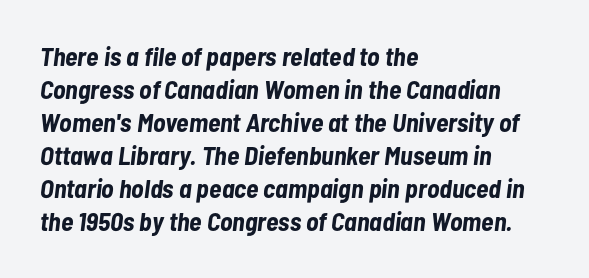
{"italic": "yes", "lean": "right", "slant_degrees": 7, "bold": "yes", "underline": "no", "align": "left", "line_spacing": "normal", "line_spacing_ratio": 1.27, "letter_spacing": "normal", "letter_spacing_em": 0.0, "glyph_px": 26}
